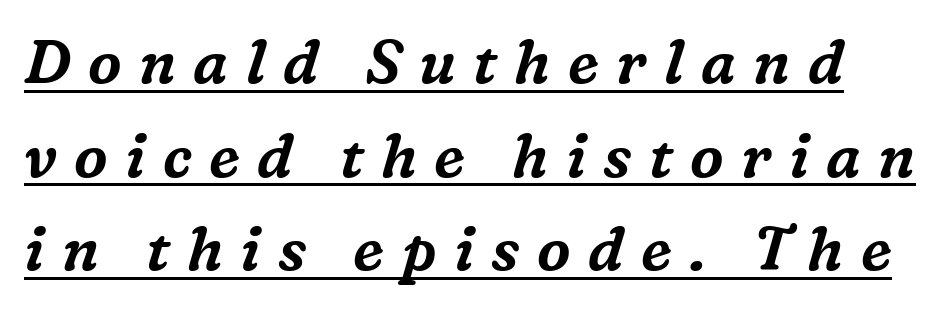
The letters advance in unequal steps, a hallmark of proportional type. Inter-character spacing is expanded well beyond the font's built-in metrics. The characters display serif detailing at their extremities. These characters rest on top of a visible drawn line. This sample uses an oblique cut, with every glyph tilted off the vertical.
